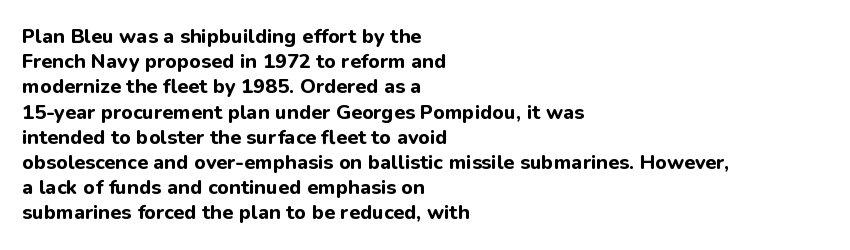
{"italic": "no", "bold": "yes", "underline": "no", "align": "left", "line_spacing": "normal", "line_spacing_ratio": 1.26, "letter_spacing": "normal", "letter_spacing_em": 0.0, "glyph_px": 20}
